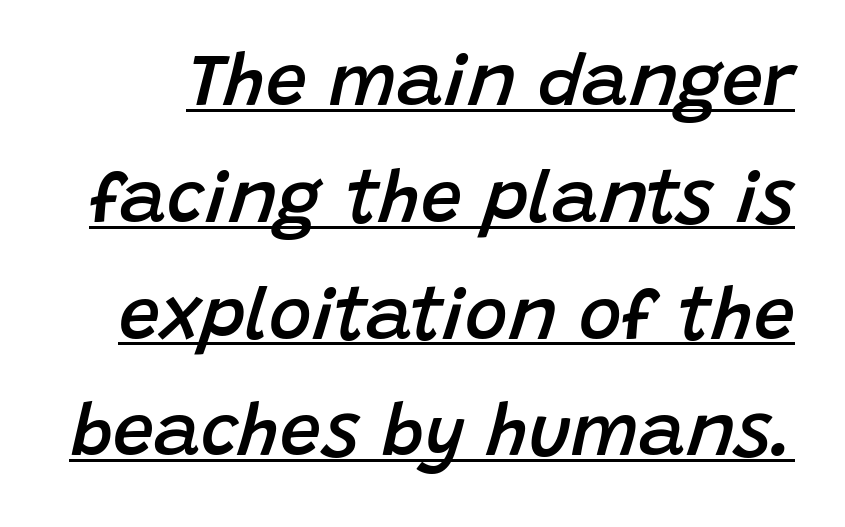
The image shows 73 px semibold type, italic (leaning right); set normal line spacing (1.6x), normal letter spacing, underlined; low stroke contrast and a large x-height.
